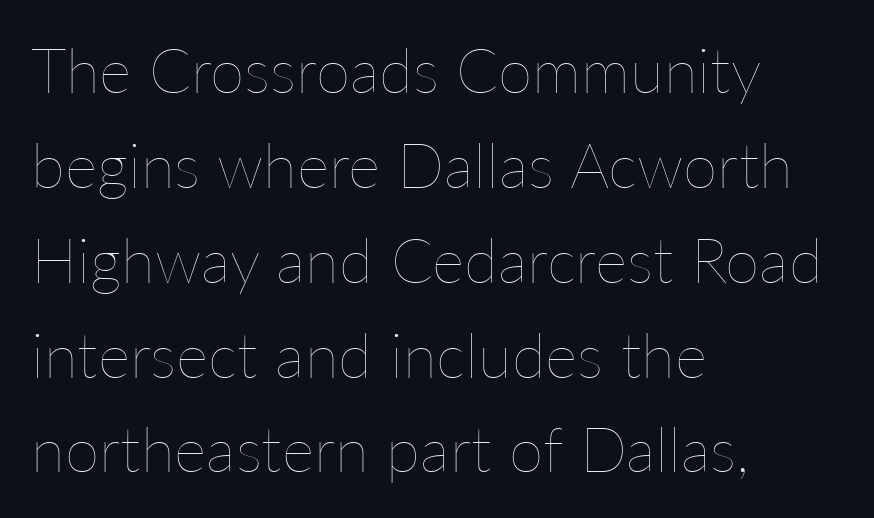
Here the glyphs are tracked normally, forming tight word shapes. The typesetting does not lean heavy: it is not bold. The zone under the glyphs is completely vacant. This rendering uses left alignment, leaving the right contour irregular. These lines sit exactly where default settings would place them. You can tell it's not italic because the verticals are truly vertical.
